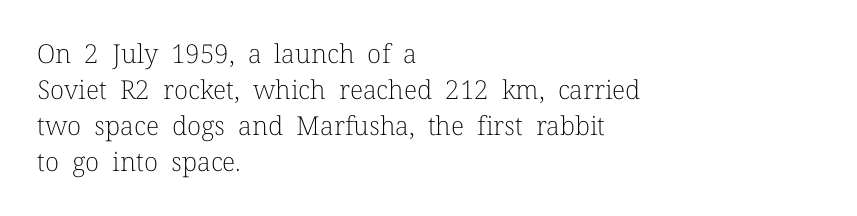
The image shows 26 px text type, upright; set left-aligned, normal line spacing (1.38x), normal letter spacing, not underlined.
